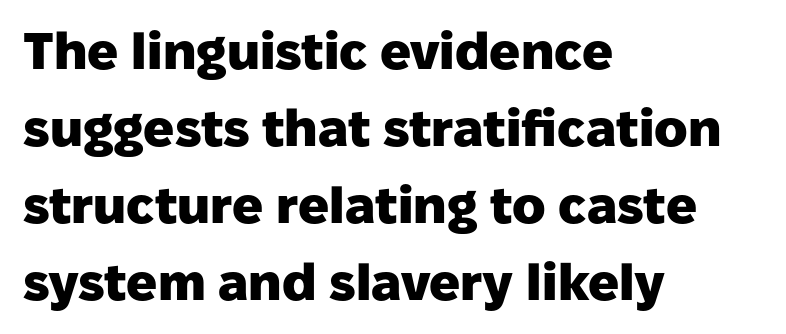
Q: Is the text bold? A: Yes.
Q: Is the text italic (slanted)? A: No, it is upright.
Q: Is the typeface a serif or a sans-serif typeface? A: Sans-serif.
Q: Is the text underlined? A: No.
Q: How is the paragraph aligned? A: Left-aligned.
Q: Is the spacing between letters normal or unusually wide? A: Normal.
Q: Is the spacing between lines tight, normal or loose? A: Normal.
Q: Width (condensed, normal, or wide)? A: Normal.
Q: Stroke contrast? A: Low.
Q: x-height? A: Medium.
Q: Monospaced? A: No.
